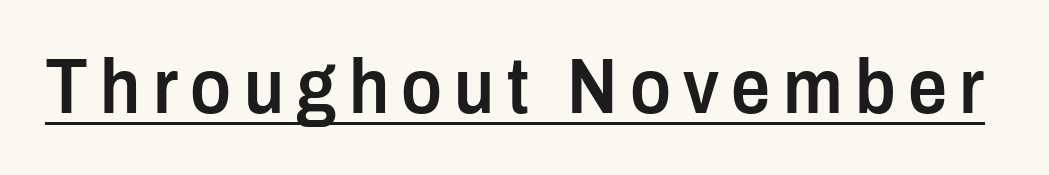
The image shows 77 px semibold, condensed sans-serif type, upright; set underlined; low stroke contrast and a medium x-height.
